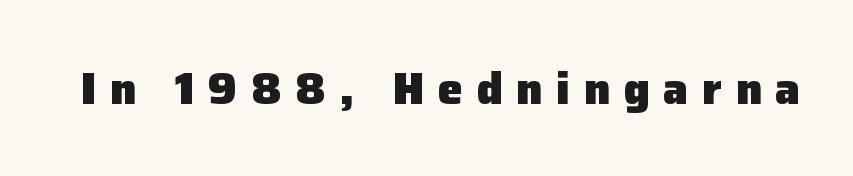
{"serif": "no", "italic": "no", "bold": "yes", "weight": "heavy", "width": "normal", "stroke_contrast": "low", "x_height": "medium", "monospaced": "no", "underline": "no", "letter_spacing": "wide", "letter_spacing_em": 0.3, "glyph_px": 45}
